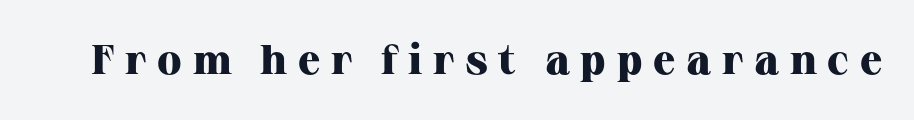
The image shows 41 px heavy serif type, upright; set unusually wide letter spacing (+0.26 em), not underlined; high stroke contrast and a medium x-height.
